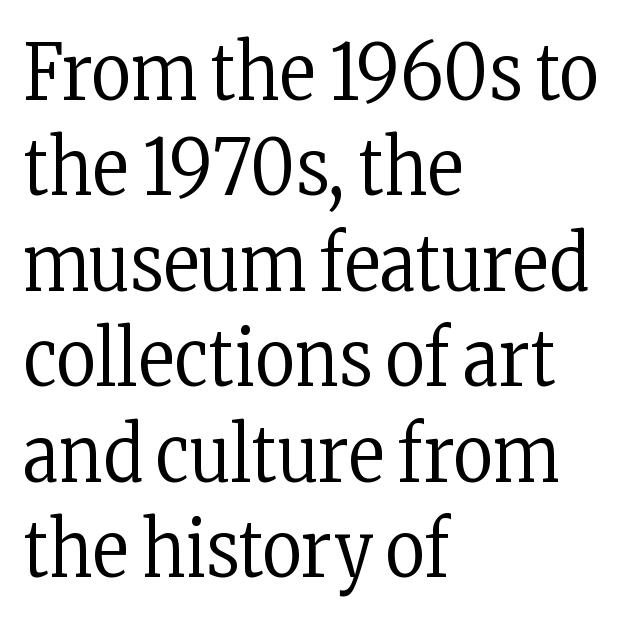
{"serif": "yes", "italic": "no", "bold": "no", "weight": "regular", "width": "condensed", "stroke_contrast": "low", "x_height": "medium", "monospaced": "no", "underline": "no", "align": "left", "line_spacing_ratio": 1.24, "letter_spacing": "normal", "letter_spacing_em": 0.0, "glyph_px": 77}
